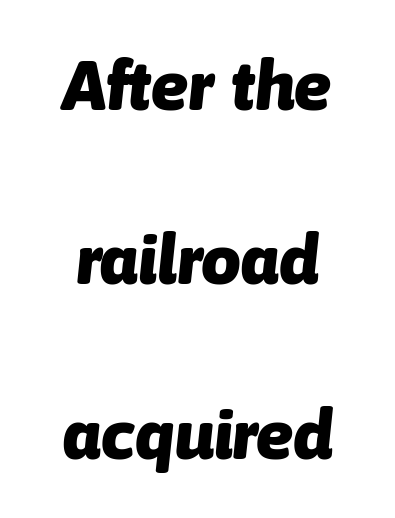
{"italic": "yes", "lean": "right", "slant_degrees": 6, "bold": "yes", "weight": "heavy", "width": "normal", "stroke_contrast": "low", "x_height": "medium", "monospaced": "no", "underline": "no", "line_spacing": "loose", "line_spacing_ratio": 2.49, "letter_spacing": "normal", "letter_spacing_em": 0.0, "glyph_px": 70}
